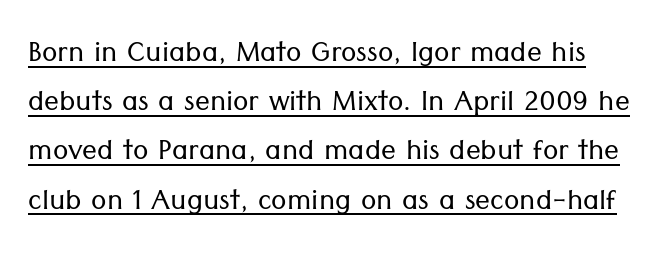
Q: Is the text bold? A: No.
Q: Is the text italic (slanted)? A: No, it is upright.
Q: Is the typeface a serif or a sans-serif typeface? A: Sans-serif.
Q: Is the text underlined? A: Yes.
Q: Is the spacing between letters normal or unusually wide? A: Normal.
Q: Is the spacing between lines tight, normal or loose? A: Normal.
Q: Width (condensed, normal, or wide)? A: Normal.
Q: Stroke contrast? A: Low.
Q: x-height? A: Medium.
Q: Monospaced? A: No.
